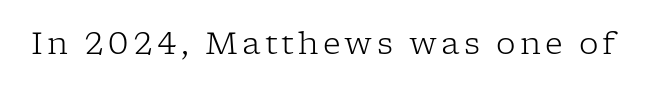
Do the characters align in a grid? No, the font is proportional. To sum up the face: it has serifs. The space directly below the letters is spotless. This reads as an unemphasized weight, regular at the heaviest. Every character sits straight up, as roman type does.
